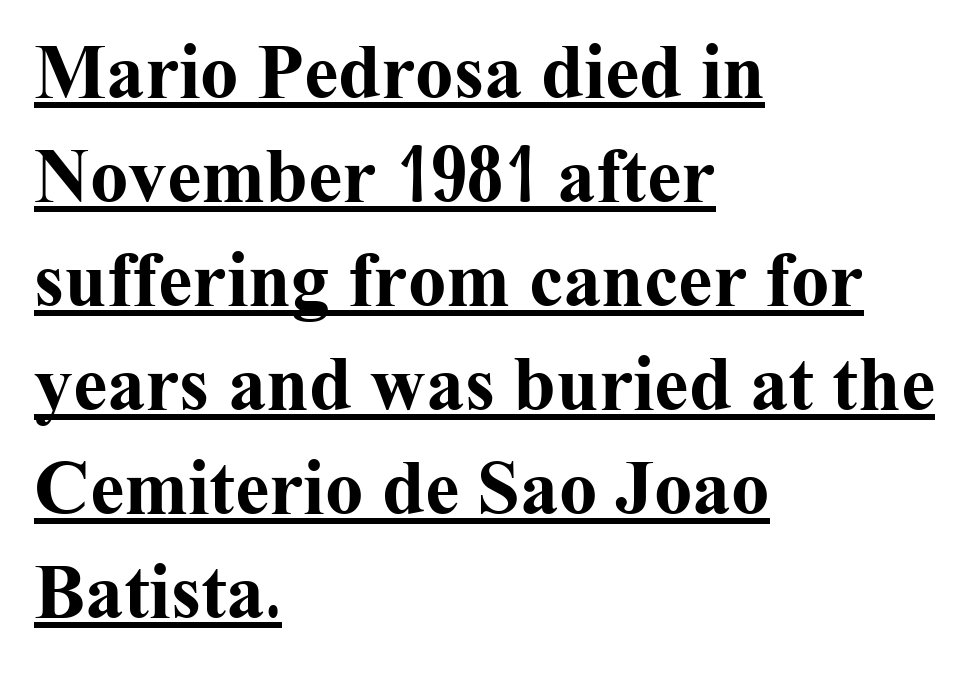
No italicization has been applied; the sample stays upright. Look at the bottom of the vertical strokes: they flare into serifs here. Spacing verdict: proportional, widths tailored to each character. The passage shown has conventional tracking throughout.
